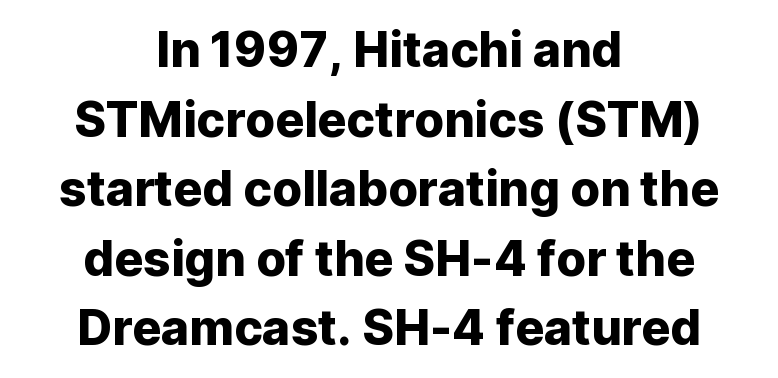
{"serif": "no", "italic": "no", "width": "normal", "stroke_contrast": "low", "x_height": "medium", "monospaced": "no", "underline": "no", "align": "center", "line_spacing": "normal", "line_spacing_ratio": 1.45, "letter_spacing": "normal", "letter_spacing_em": 0.0, "glyph_px": 48}
